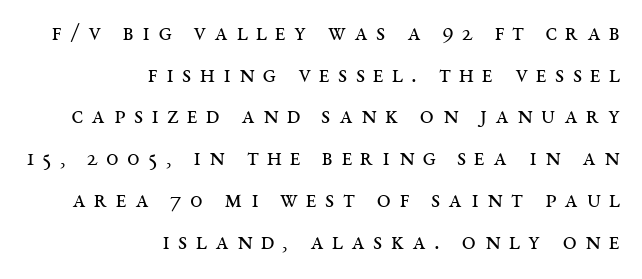
The image shows 25 px text type, upright; set right-aligned, normal line spacing (1.67x), unusually wide letter spacing (+0.33 em), not underlined.
